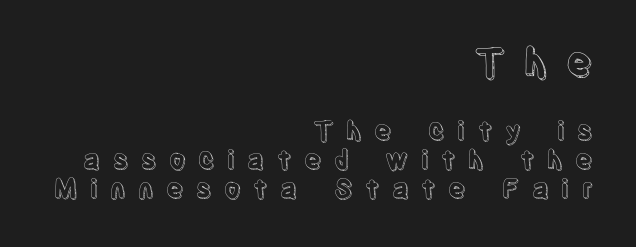
The image shows 39 px condensed type, upright; set right-aligned, tight line spacing (1.12x), unusually wide letter spacing (+0.47 em), not underlined; the first (top) block is 1.5x larger; a large x-height.
